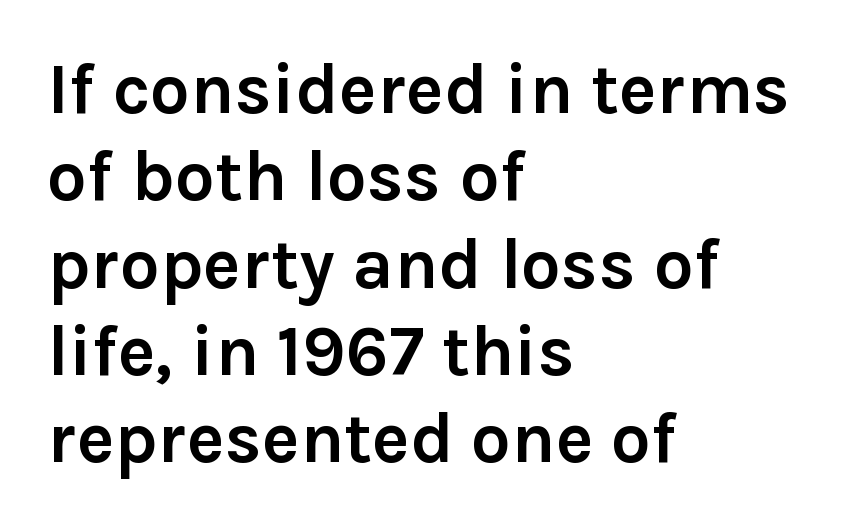
Check the space under the baseline: it is left empty. This is sans-serif lettering, the kind often seen on screens and signage. You could not count columns in this text — the font is proportionally spaced. Horizontally, the lines are justified to the leading edge only.
